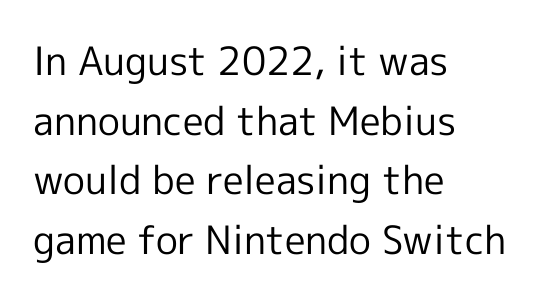
Spacing between characters is what you'd get straight out of the box. Anything drawn beneath the words? Only blank space. Quick note: interline space is typical. No extra ink here — the face is not bold. Short and long lines alike share a common starting point at left.
